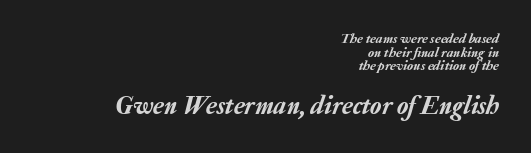
The image shows 26 px text type, italic (leaning right); set right-aligned, tight line spacing (0.98x), normal letter spacing, not underlined; the second (bottom) block is 1.86x larger.
